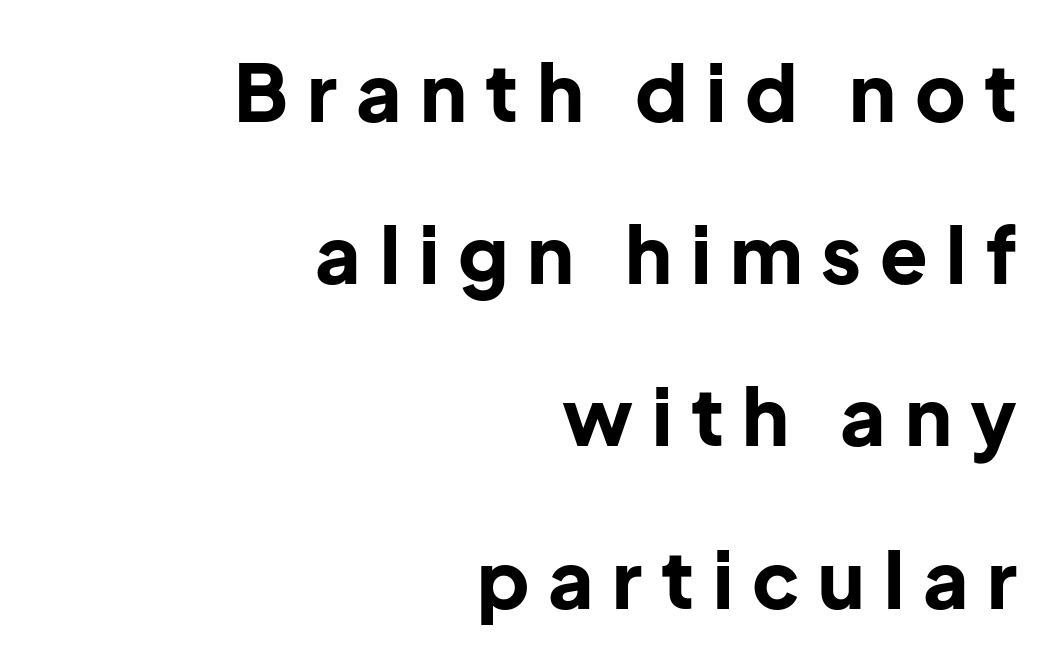
The image shows 78 px bold sans-serif type, upright; set right-aligned, loose line spacing (2.08x), unusually wide letter spacing (+0.24 em), not underlined; low stroke contrast and a medium x-height.
